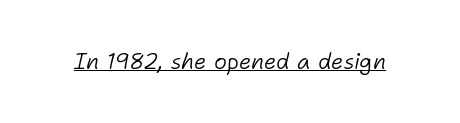
{"italic": "yes", "lean": "right", "slant_degrees": 11, "bold": "no", "underline": "yes", "letter_spacing": "normal", "letter_spacing_em": 0.0, "glyph_px": 22}
